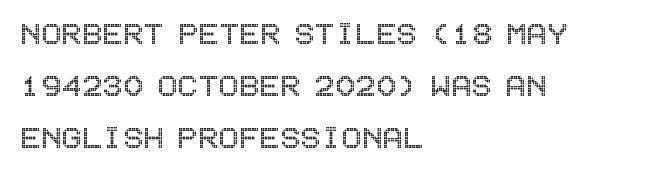
The image shows 38 px condensed type, upright; set left-aligned, normal line spacing (1.37x), normal letter spacing, not underlined; a large x-height.
